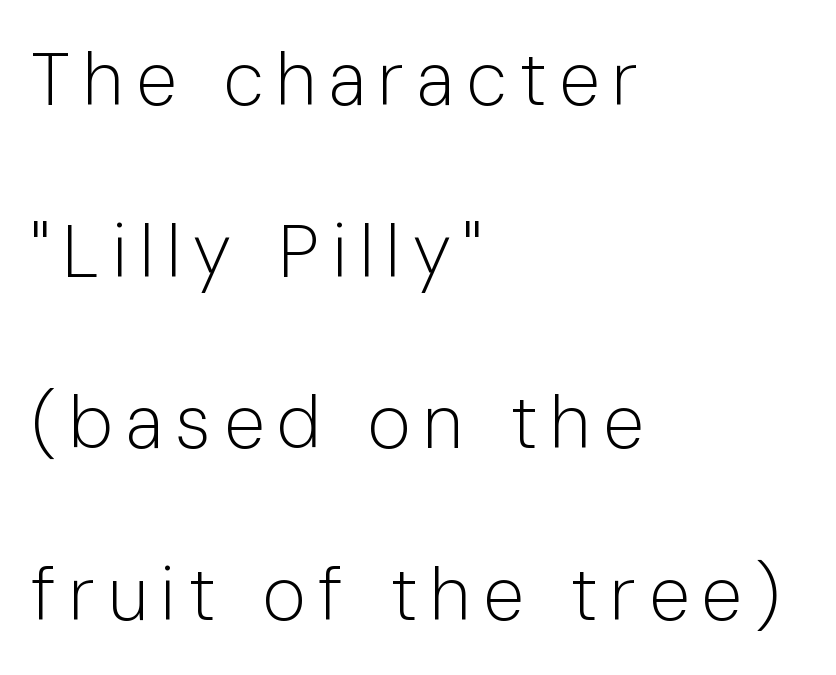
No extra ink here — the face is not bold. To sum up the face: it is a sans, with no serifs. It's the straight-up-and-down kind of type. The zone under the glyphs is completely vacant. Whoever set this chose breathing room over compactness in the vertical rhythm. Character widths vary here, with narrow letters taking less room than wide ones.
